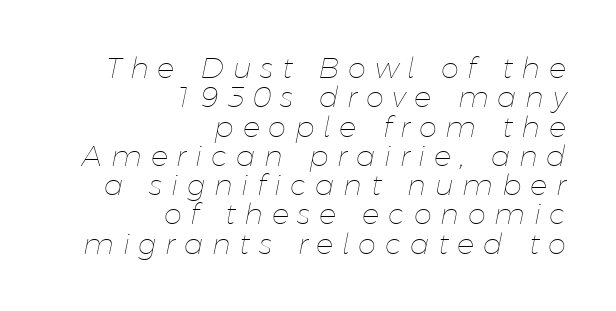
The image shows 29 px thin type, italic (leaning right); set right-aligned, tight line spacing (1.01x), unusually wide letter spacing (+0.3 em), not underlined; low stroke contrast and a medium x-height.
